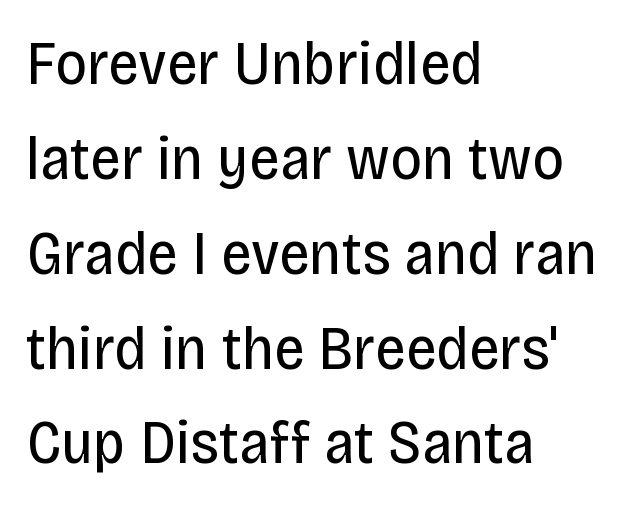
Just letters on the line, the space beneath them empty. This sample has the flowing, uneven cadence of proportional lettering. The glyphs in this specimen are sans serif. Typeset ragged right — the left edge is the straight one. The strokes are not fattened; the text isn't bold.
